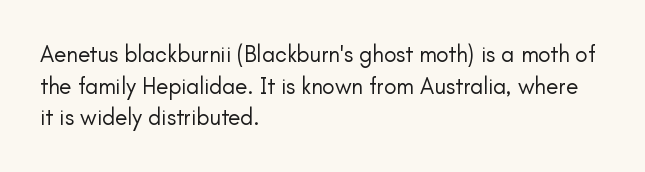
Q: Is the text bold? A: No.
Q: Is the text italic (slanted)? A: No, it is upright.
Q: Is the text underlined? A: No.
Q: How is the paragraph aligned? A: Left-aligned.
Q: Is the spacing between letters normal or unusually wide? A: Normal.
Q: Is the spacing between lines tight, normal or loose? A: Normal.
